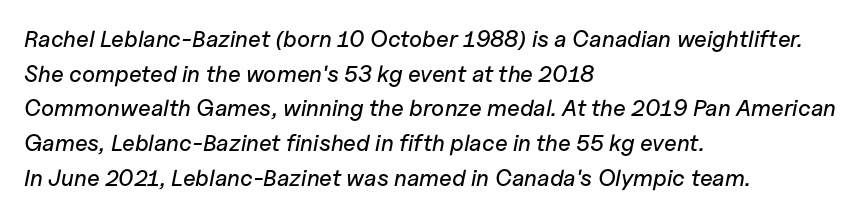
The block of text has a typical density, with ordinary space between rows. Italic: yes, the glyphs are oblique. The specimen omits any rule beneath the text block's lines. Compared with typical body copy, the letter spacing here is the same. Visually the block forms a straight wall on the left and a jagged coastline on the right.
